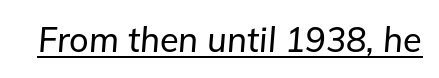
The image shows 34 px text type, italic (leaning right); set normal letter spacing, underlined; low stroke contrast and a medium x-height.
